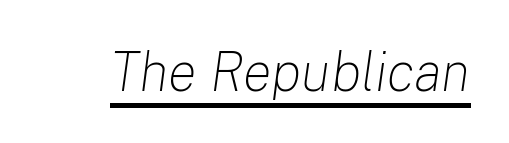
{"italic": "yes", "lean": "right", "slant_degrees": 8, "bold": "no", "weight": "light", "width": "normal", "stroke_contrast": "low", "x_height": "medium", "monospaced": "no", "underline": "yes", "letter_spacing": "normal", "letter_spacing_em": 0.0, "glyph_px": 54}
